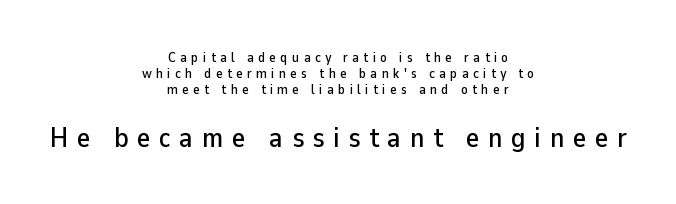
Q: Is the text italic (slanted)? A: No, it is upright.
Q: Is the typeface a serif or a sans-serif typeface? A: Sans-serif.
Q: Is the text underlined? A: No.
Q: How is the paragraph aligned? A: Centered.
Q: Is the spacing between letters normal or unusually wide? A: Unusually wide.
Q: Is the spacing between lines tight, normal or loose? A: Tight.
Q: Which block of text is set in a larger size, the first (top) or the second (bottom)? A: The second (bottom) one.
Q: Width (condensed, normal, or wide)? A: Normal.
Q: Stroke contrast? A: Low.
Q: x-height? A: Medium.
Q: Monospaced? A: No.
